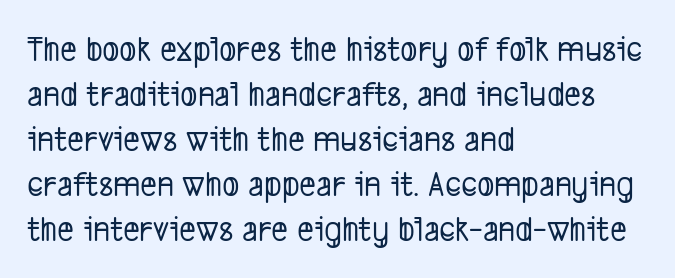
Q: Is the typeface a serif or a sans-serif typeface? A: Sans-serif.
Q: Is the text underlined? A: No.
Q: How is the paragraph aligned? A: Left-aligned.
Q: Is the spacing between letters normal or unusually wide? A: Normal.
Q: Is the spacing between lines tight, normal or loose? A: Normal.
Q: Width (condensed, normal, or wide)? A: Condensed.
Q: Stroke contrast? A: Low.
Q: x-height? A: Medium.
Q: Monospaced? A: No.
